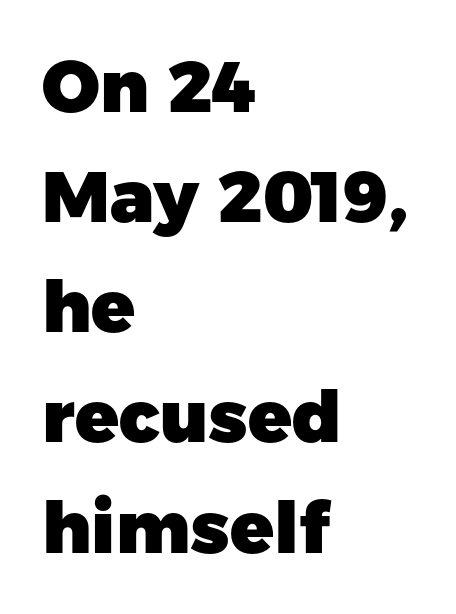
Q: Is the text bold? A: Yes.
Q: Is the text italic (slanted)? A: No, it is upright.
Q: Is the typeface a serif or a sans-serif typeface? A: Sans-serif.
Q: Is the text underlined? A: No.
Q: How is the paragraph aligned? A: Left-aligned.
Q: Is the spacing between letters normal or unusually wide? A: Normal.
Q: Is the spacing between lines tight, normal or loose? A: Normal.
Q: Width (condensed, normal, or wide)? A: Normal.
Q: Stroke contrast? A: Low.
Q: x-height? A: Medium.
Q: Monospaced? A: No.
